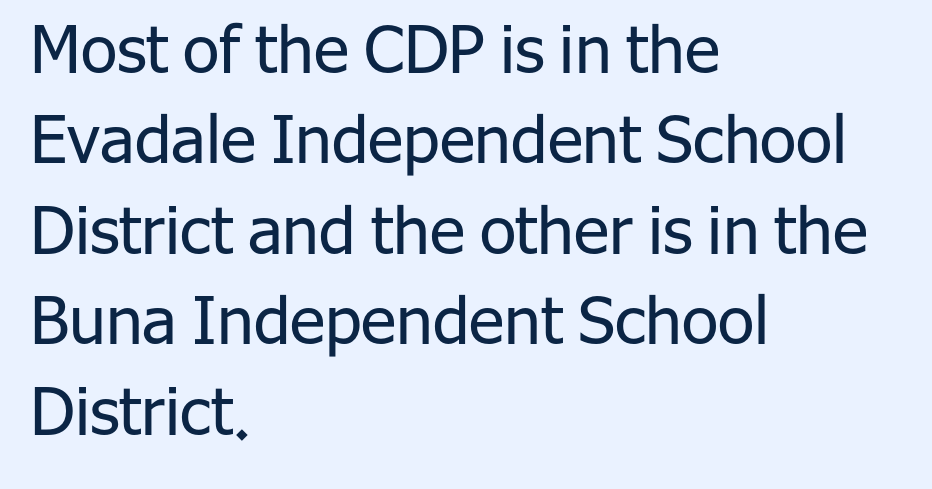
The image shows 66 px regular-weight sans-serif type, upright; set left-aligned, normal line spacing (1.37x), normal letter spacing, not underlined; low stroke contrast and a medium x-height.
